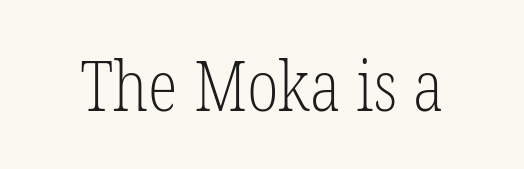
The letters advance in unequal steps, a hallmark of proportional type. Letterform terminals end in serifs throughout the passage. Think standard paragraph weight, or any step lighter than that. The zone under the glyphs is completely vacant.
